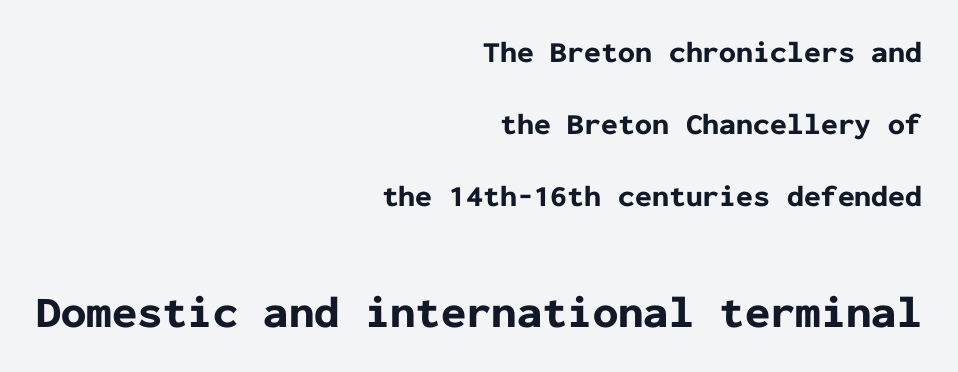
The image shows 45 px bold sans-serif type, upright, monospaced; set right-aligned, loose line spacing (2.4x), normal letter spacing, not underlined; the second (bottom) block is 1.5x larger; low stroke contrast and a medium x-height.
